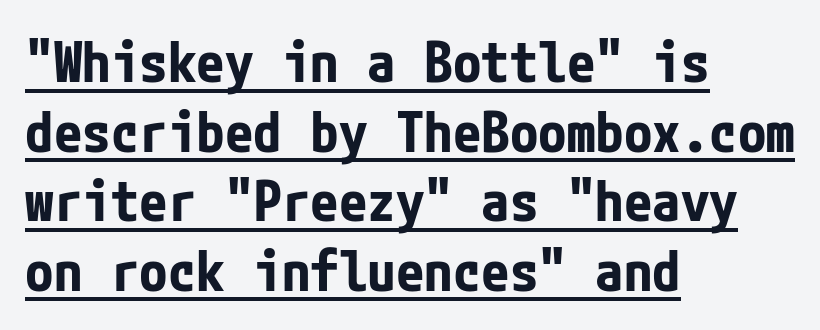
Q: Is the text bold? A: Yes.
Q: Is the text italic (slanted)? A: No, it is upright.
Q: Is the typeface a serif or a sans-serif typeface? A: Sans-serif.
Q: Is the text underlined? A: Yes.
Q: How is the paragraph aligned? A: Left-aligned.
Q: Is the spacing between letters normal or unusually wide? A: Normal.
Q: Width (condensed, normal, or wide)? A: Condensed.
Q: Stroke contrast? A: Low.
Q: x-height? A: Medium.
